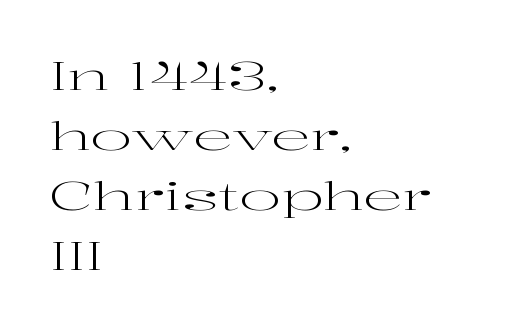
{"serif": "yes", "italic": "no", "bold": "no", "weight": "regular", "width": "wide", "stroke_contrast": "high", "x_height": "medium", "monospaced": "no", "underline": "no", "align": "left", "line_spacing": "normal", "line_spacing_ratio": 1.54, "letter_spacing": "normal", "letter_spacing_em": 0.0, "glyph_px": 39}
